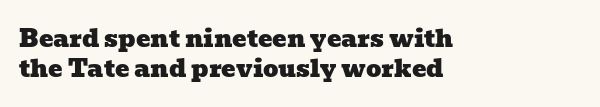
The image shows 24 px text type; set left-aligned, line spacing 1.23x, normal letter spacing, not underlined.
